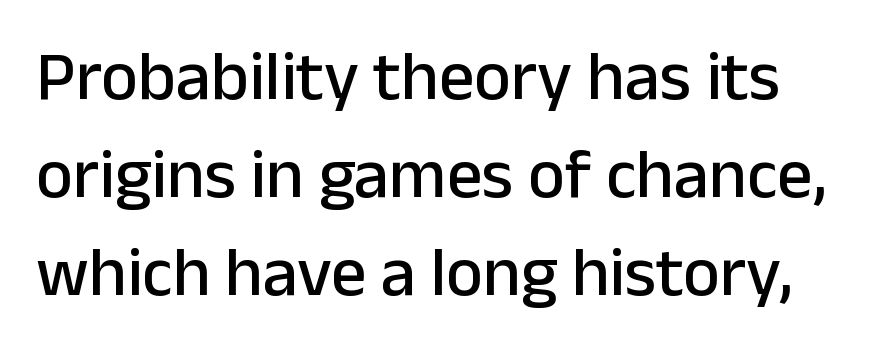
Q: Is the text italic (slanted)? A: No, it is upright.
Q: Is the typeface a serif or a sans-serif typeface? A: Sans-serif.
Q: Is the text underlined? A: No.
Q: Is the spacing between letters normal or unusually wide? A: Normal.
Q: Is the spacing between lines tight, normal or loose? A: Normal.
Q: Width (condensed, normal, or wide)? A: Normal.
Q: Stroke contrast? A: Low.
Q: x-height? A: Medium.
Q: Monospaced? A: No.
